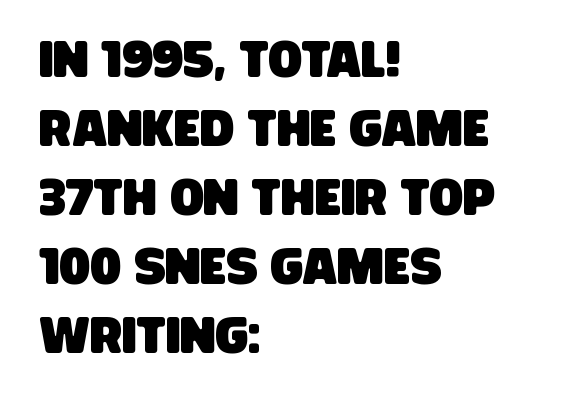
The passage shown is not underscored anywhere. A student would call this left alignment; a typographer would say flush left, rag right. The type family on display is of the sans-serif kind. The letters sit at their default tracking, neither squeezed nor spread. Quick note: interline space is typical. Proportional: the letters do not fall into vertical columns.
